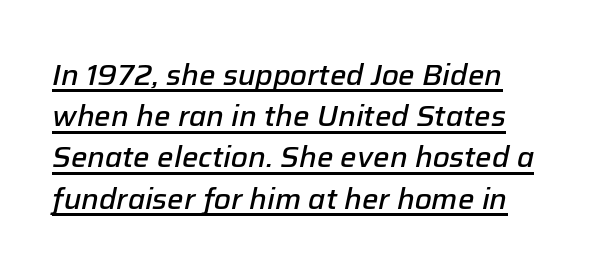
The image shows 29 px semibold type, italic (leaning right); set normal line spacing (1.42x), normal letter spacing, underlined; low stroke contrast and a medium x-height.
